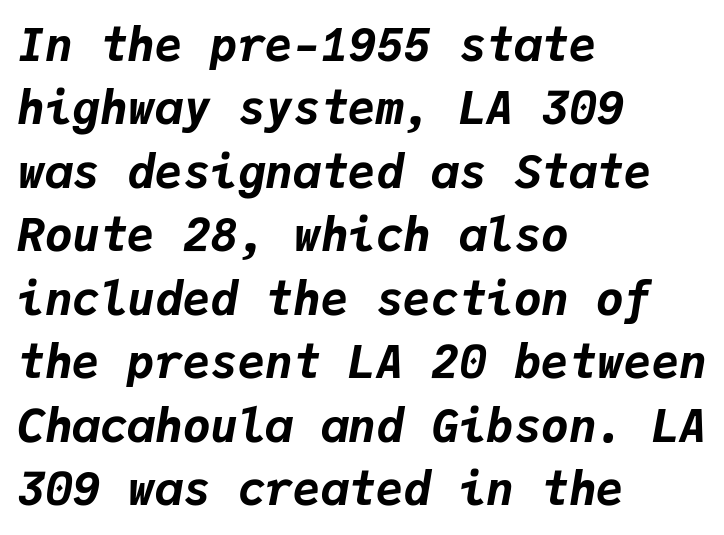
{"italic": "yes", "lean": "right", "slant_degrees": 9, "bold": "yes", "weight": "bold", "width": "normal", "stroke_contrast": "low", "x_height": "medium", "monospaced": "yes", "underline": "no", "align": "left", "line_spacing": "normal", "line_spacing_ratio": 1.38, "letter_spacing": "normal", "letter_spacing_em": 0.0, "glyph_px": 46}
